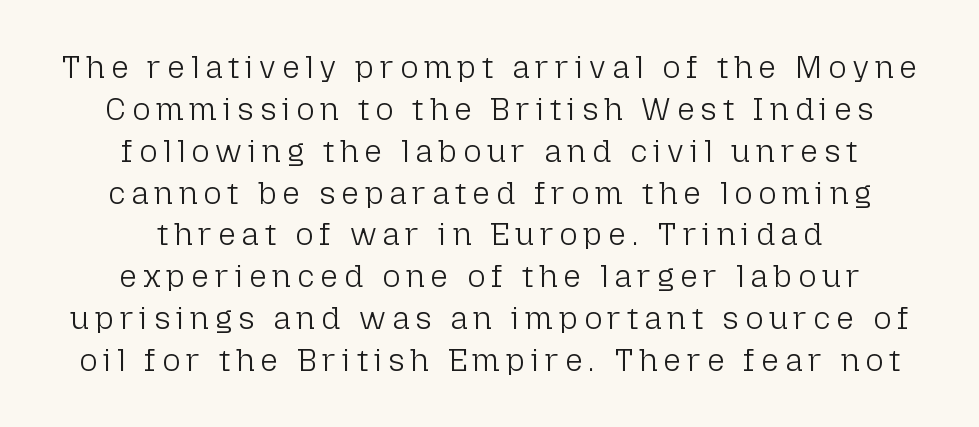
The image shows 31 px light sans-serif type, upright; set centered, normal line spacing (1.35x), not underlined; low stroke contrast and a medium x-height.
